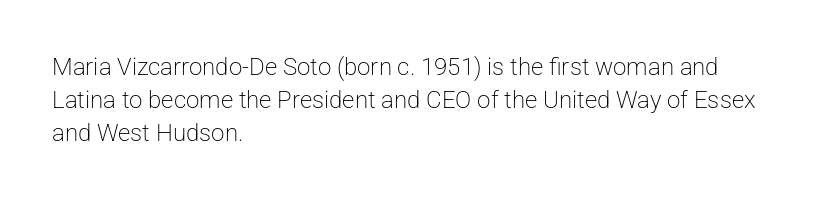
The image shows 24 px text type, upright; set left-aligned, normal line spacing (1.38x), normal letter spacing, not underlined.
